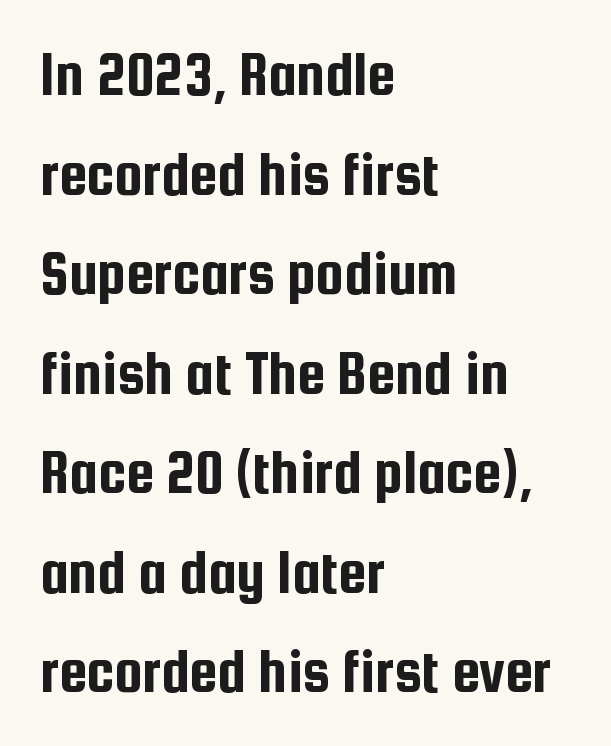
The image shows 63 px condensed sans-serif type, upright; set left-aligned, normal line spacing (1.58x), normal letter spacing, not underlined; low stroke contrast and a medium x-height.
